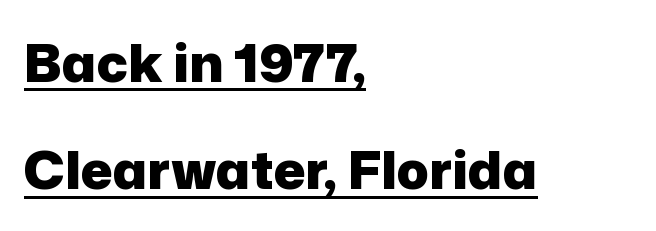
Tall strokes in this sample are plumb rather than angled. Plenty of ink on the page — the face is bold. Here the designer chose a conventional face with non-uniform glyph widths. The rendering shows plain stroke endings on the letterforms — a sans-serif design. How would I describe the line gaps? Wide and relaxed. No extra tracking has been applied to these lines.
